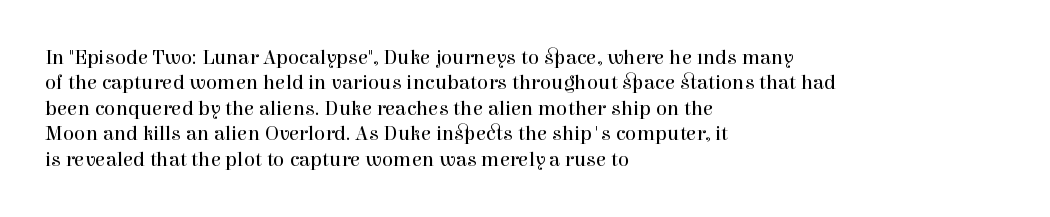
{"italic": "no", "bold": "no", "underline": "no", "align": "left", "line_spacing_ratio": 1.21, "letter_spacing": "normal", "letter_spacing_em": 0.0, "glyph_px": 21}
